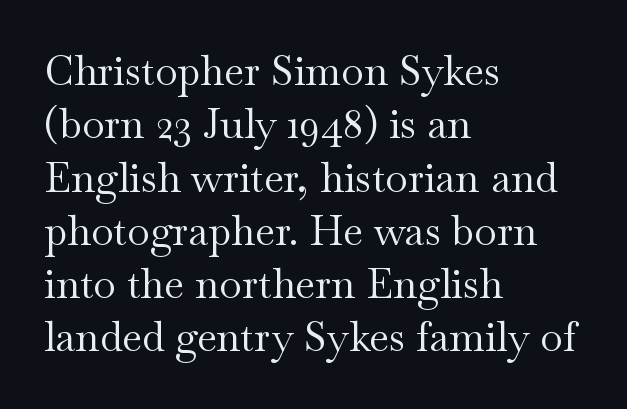
Q: Is the text bold? A: No.
Q: Is the text italic (slanted)? A: No, it is upright.
Q: Is the typeface a serif or a sans-serif typeface? A: Serif.
Q: Is the text underlined? A: No.
Q: How is the paragraph aligned? A: Left-aligned.
Q: Is the spacing between letters normal or unusually wide? A: Normal.
Q: Is the spacing between lines tight, normal or loose? A: Normal.
Q: Width (condensed, normal, or wide)? A: Wide.
Q: Stroke contrast? A: Medium.
Q: x-height? A: Small.
Q: Monospaced? A: No.
